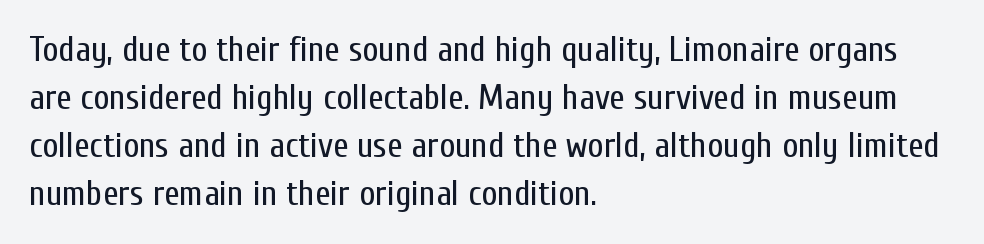
Serif or sans? Sans — the stroke terminals are bare. Regarding leading, the lines here are spaced in the standard way. These lines keep a tight, regular rhythm from letter to letter. The lettering stays uniformly vertical, giving the passage a roman look.
